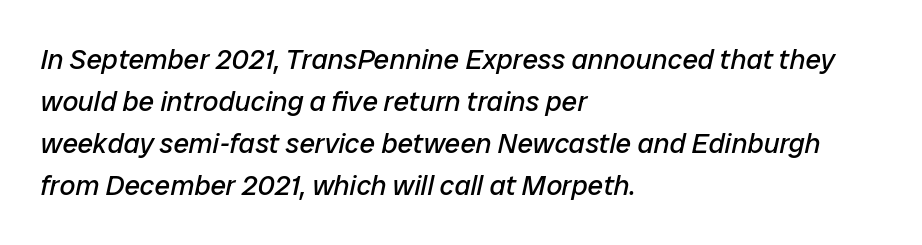
The image shows 28 px regular-weight type, italic (leaning right); set left-aligned, normal line spacing (1.5x), normal letter spacing, not underlined; low stroke contrast and a medium x-height.
